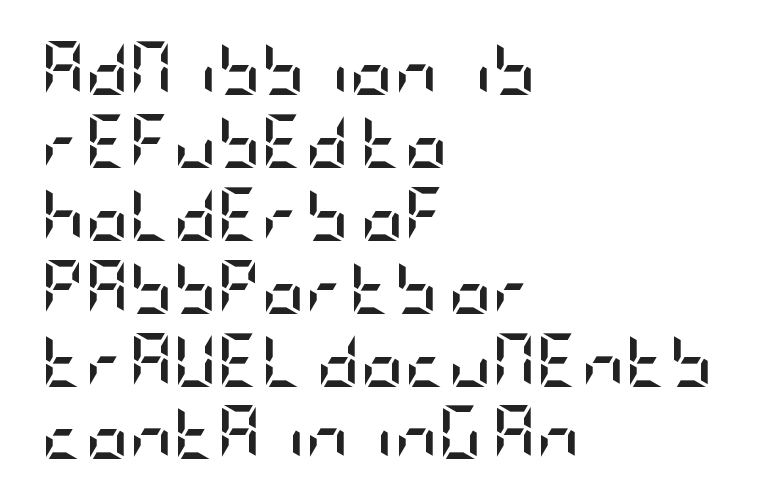
{"serif": "no", "italic": "no", "bold": "yes", "weight": "semibold", "width": "condensed", "stroke_contrast": "low", "x_height": "large", "underline": "no", "align": "left", "line_spacing": "normal", "line_spacing_ratio": 1.35, "letter_spacing": "normal", "letter_spacing_em": 0.0, "glyph_px": 54}
